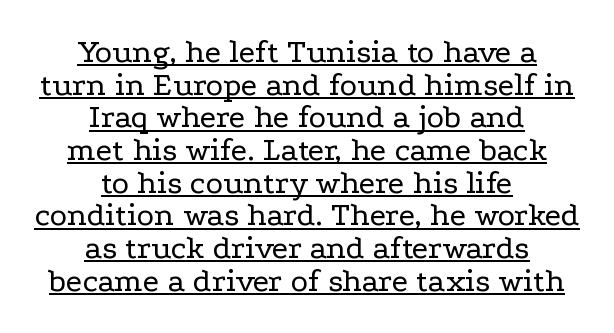
{"serif": "yes", "italic": "no", "bold": "no", "weight": "regular", "width": "wide", "stroke_contrast": "low", "x_height": "medium", "monospaced": "no", "underline": "yes", "align": "center", "line_spacing": "tight", "line_spacing_ratio": 0.99, "letter_spacing": "normal", "letter_spacing_em": 0.0, "glyph_px": 33}
